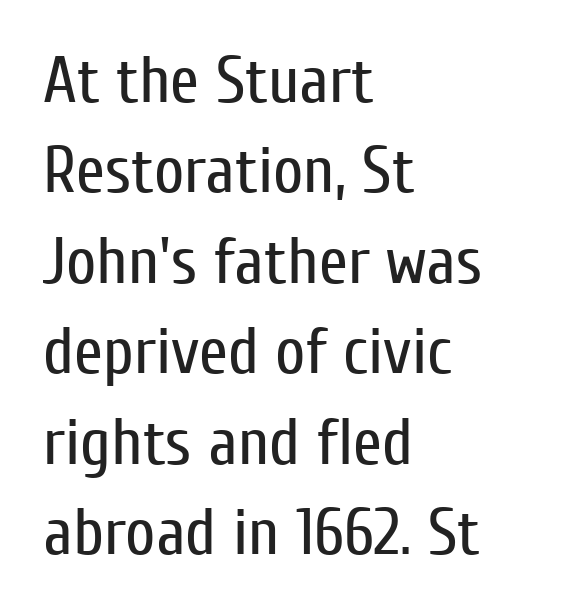
The image shows 66 px regular-weight, condensed sans-serif type, upright; set left-aligned, normal line spacing (1.37x), normal letter spacing, not underlined; low stroke contrast and a medium x-height.
